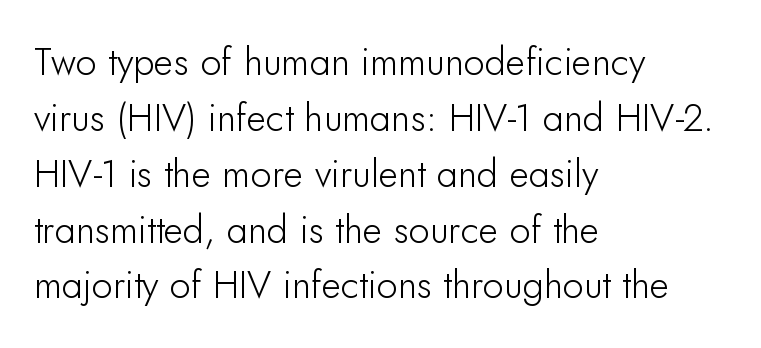
The image shows 38 px sans-serif type, upright; set left-aligned, normal line spacing (1.47x), normal letter spacing, not underlined; low stroke contrast and a small x-height.
